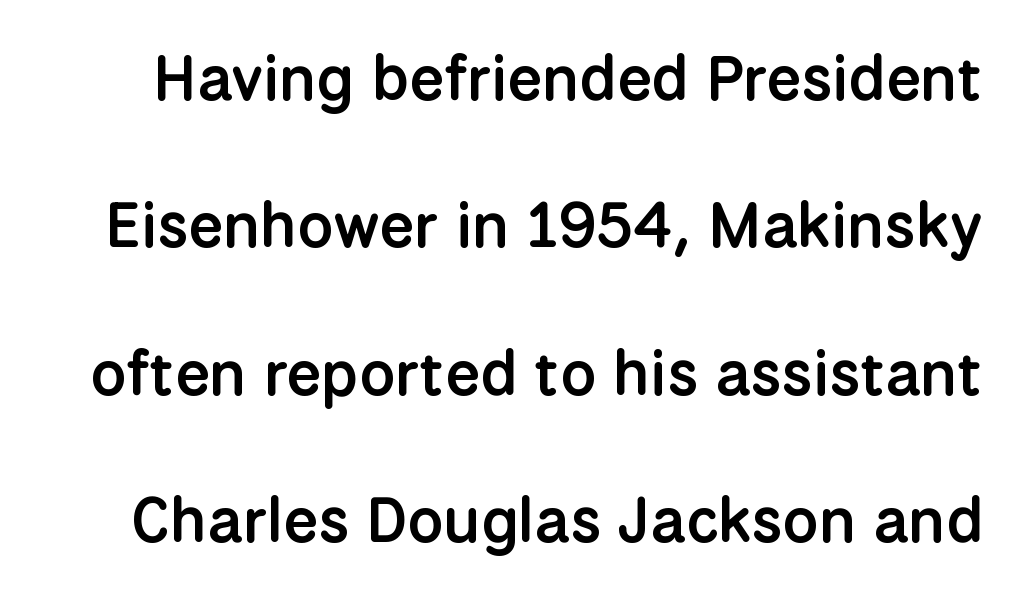
You could not count columns in this text — the font is proportionally spaced. The zone under the glyphs is completely vacant. No italicization has been applied; the sample stays upright. The characters display no serif detailing; their extremities are plain. Airy leading. The font is running at a semibold setting, under full bold.
